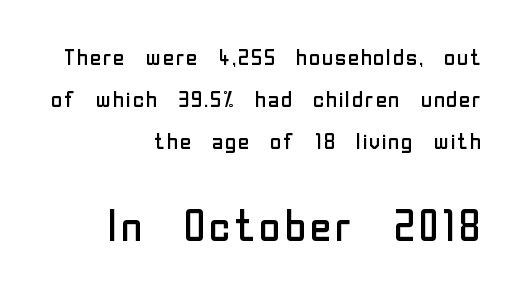
Each line ends at the same right margin while the left side varies. Vertically, the passage feels expansive, rows floating well apart. This sample uses an upright cut, with every glyph sitting square on the baseline. The composition opens small and finishes big.
